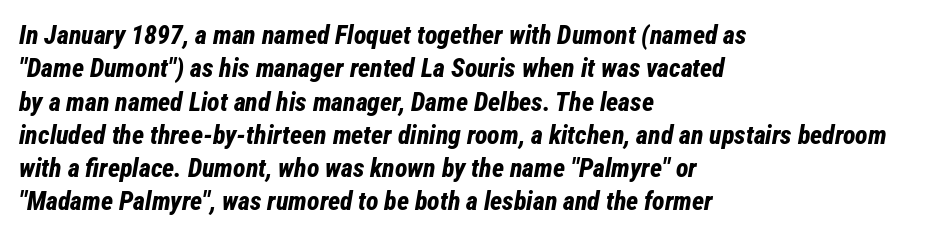
Q: Is the text bold? A: Yes.
Q: Is the text italic (slanted)? A: Yes, it leans right by about 12 degrees.
Q: Is the text underlined? A: No.
Q: How is the paragraph aligned? A: Left-aligned.
Q: Is the spacing between letters normal or unusually wide? A: Normal.
Q: Is the spacing between lines tight, normal or loose? A: Normal.
